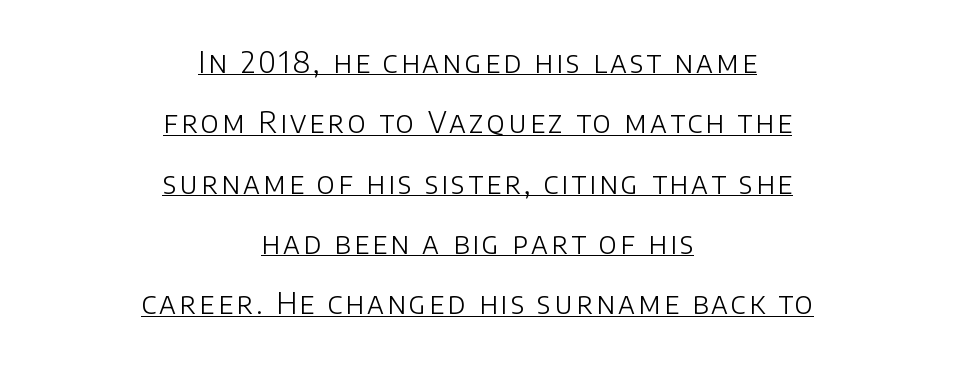
{"serif": "no", "italic": "no", "bold": "no", "weight": "light", "width": "normal", "stroke_contrast": "low", "x_height": "large", "monospaced": "no", "underline": "yes", "align": "center", "line_spacing": "loose", "line_spacing_ratio": 2.08, "glyph_px": 29}
